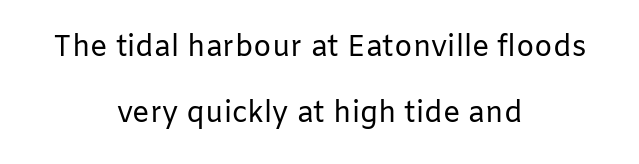
Weight class: somewhere from thin through regular. The letters carry no serifs — their stems end cleanly without finishing strokes. The passage shown has conventional tracking throughout. The axis of the letterforms is exactly vertical. Horizontal alignment here is central, giving a formal, balanced look.
